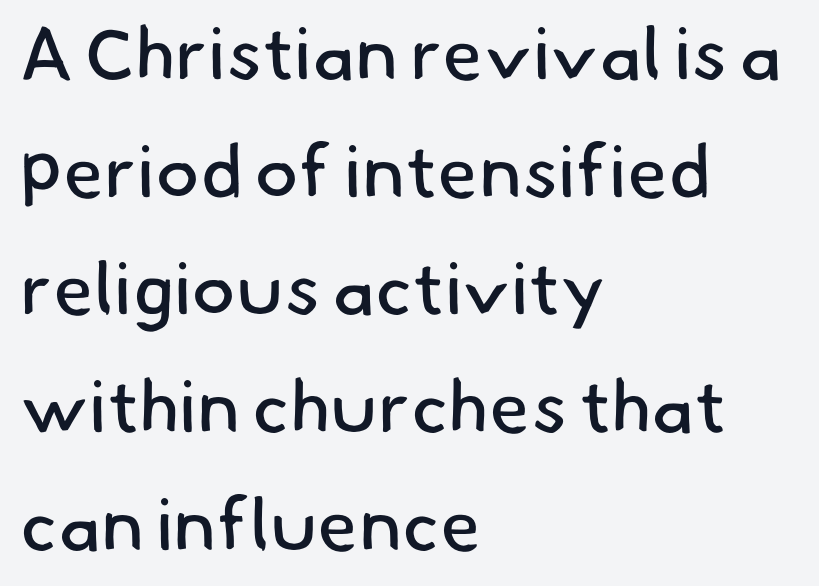
Q: Is the text bold? A: No.
Q: Is the typeface a serif or a sans-serif typeface? A: Sans-serif.
Q: Is the text underlined? A: No.
Q: How is the paragraph aligned? A: Left-aligned.
Q: Is the spacing between letters normal or unusually wide? A: Normal.
Q: Is the spacing between lines tight, normal or loose? A: Normal.
Q: Width (condensed, normal, or wide)? A: Normal.
Q: Stroke contrast? A: Low.
Q: x-height? A: Small.
Q: Monospaced? A: No.
